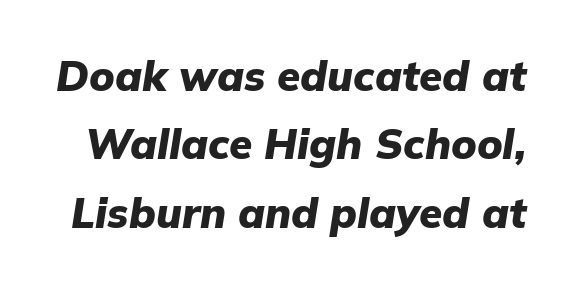
Q: Is the text bold? A: Yes.
Q: Is the text italic (slanted)? A: Yes, it leans right by about 9 degrees.
Q: Is the text underlined? A: No.
Q: Is the spacing between letters normal or unusually wide? A: Normal.
Q: Is the spacing between lines tight, normal or loose? A: Normal.
Q: Width (condensed, normal, or wide)? A: Normal.
Q: Stroke contrast? A: Low.
Q: x-height? A: Medium.
Q: Monospaced? A: No.
